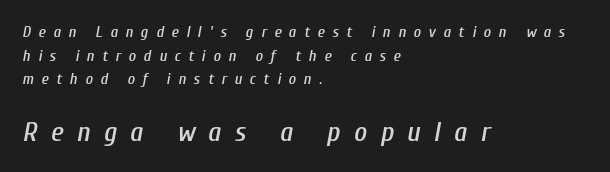
Rendered with sloped, italic letterforms. Is this a fixed-width face? No — the glyphs have proportional, varying widths. Left-aligned paragraph, ragged on the right. The strip under each line holds only bare page. This sample keeps an unexceptional amount of space between lines. Which chunk is bigger? The second one — the bottom block dwarfs the top.
